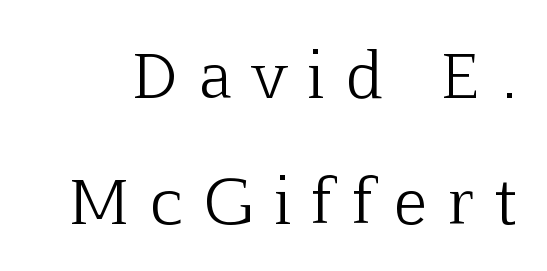
{"serif": "yes", "italic": "no", "bold": "no", "weight": "light", "width": "normal", "stroke_contrast": "low", "x_height": "medium", "monospaced": "no", "underline": "no", "line_spacing": "loose", "line_spacing_ratio": 2.03, "letter_spacing": "wide", "letter_spacing_em": 0.35, "glyph_px": 62}
